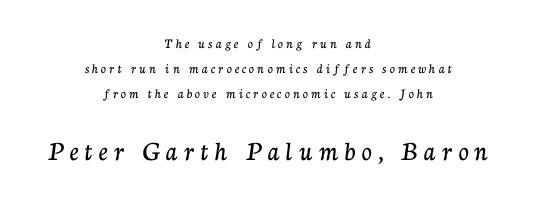
{"serif": "yes", "width": "normal", "stroke_contrast": "low", "x_height": "medium", "monospaced": "no", "underline": "no", "align": "center", "line_spacing_ratio": 1.79, "letter_spacing": "wide", "letter_spacing_em": 0.23, "larger_block": "second", "size_ratio": 2.0, "glyph_px": 28}
